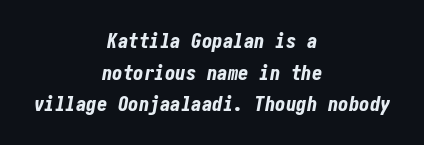
The image shows 21 px bold type, italic (leaning right); set centered, normal line spacing (1.51x), normal letter spacing, not underlined.
